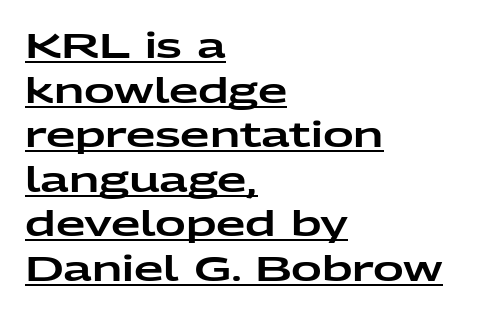
{"serif": "no", "italic": "no", "width": "wide", "stroke_contrast": "low", "x_height": "medium", "monospaced": "no", "underline": "yes", "align": "left", "line_spacing": "normal", "line_spacing_ratio": 1.31, "letter_spacing": "normal", "letter_spacing_em": 0.0, "glyph_px": 34}
